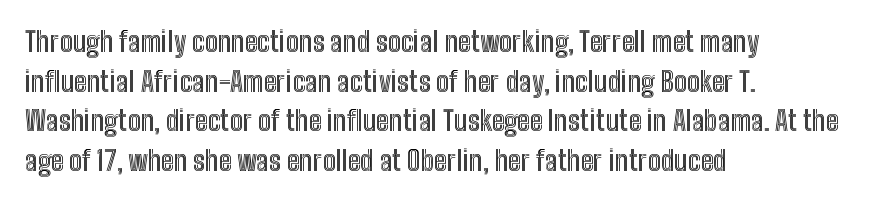
Reading down the column, the eye jumps a familiar distance to each next line. The gaps between neighbouring characters are ordinary and unremarkable. Every character sits straight up, as roman type does. These lines stack with their left ends in a neat column. Bare-footed words on every line.
